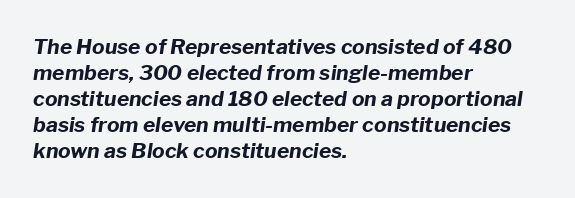
The face used here is rendered with its standard letterfit. You can tell it's italic because the verticals aren't actually vertical. Chunky letters — that's bold for sure. A student would call this left alignment; a typographer would say flush left, rag right. The string is rendered with underlining switched off.
